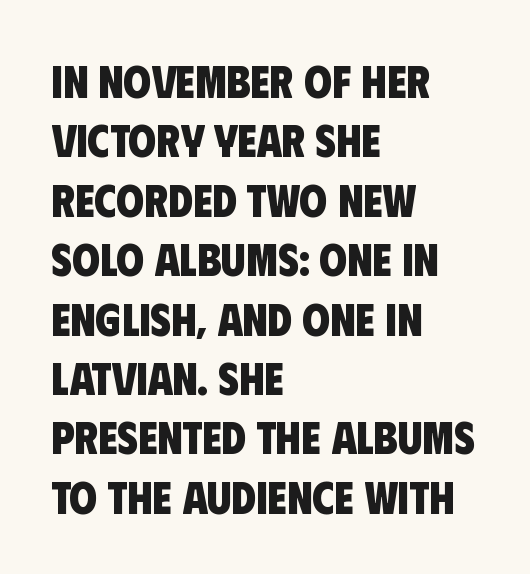
The image shows 45 px heavy, condensed sans-serif type; set left-aligned, normal line spacing (1.32x), normal letter spacing, not underlined; low stroke contrast and a large x-height.
